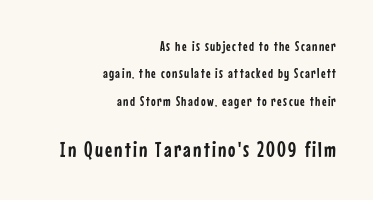
Q: Is the text italic (slanted)? A: No, it is upright.
Q: Is the text underlined? A: No.
Q: How is the paragraph aligned? A: Right-aligned.
Q: Is the spacing between lines tight, normal or loose? A: Loose.
Q: Which block of text is set in a larger size, the first (top) or the second (bottom)? A: The second (bottom) one.
